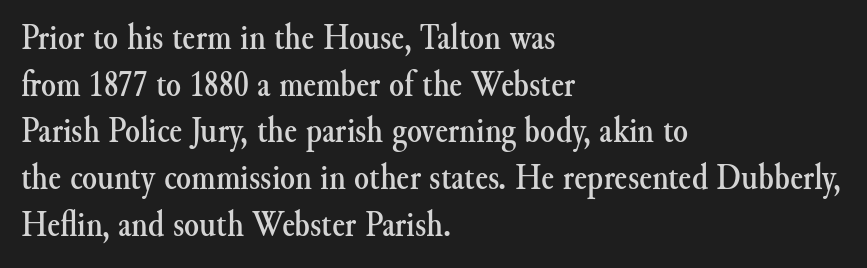
There is no visible air inserted between adjacent glyphs. Leftover space on each line is placed entirely after the last word. This sample has the flowing, uneven cadence of proportional lettering. Underline: absent. The text was rendered using a seriffed face with decorative stroke endings.
